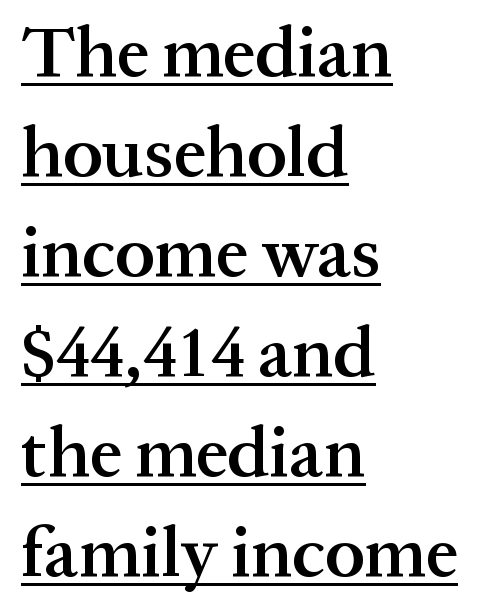
{"serif": "yes", "italic": "no", "bold": "semi", "weight": "semibold", "width": "normal", "stroke_contrast": "medium", "x_height": "medium", "monospaced": "no", "underline": "yes", "align": "left", "line_spacing": "normal", "line_spacing_ratio": 1.39, "letter_spacing": "normal", "letter_spacing_em": 0.0, "glyph_px": 72}
